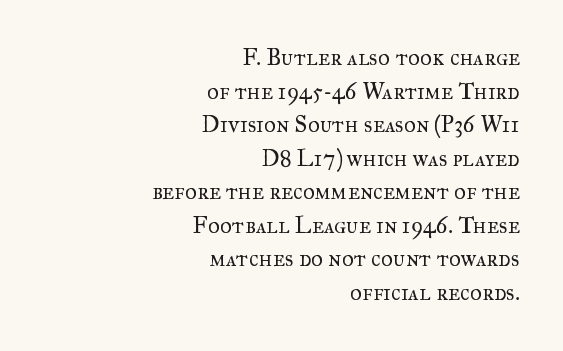
Q: Is the text bold? A: No.
Q: Is the text italic (slanted)? A: No, it is upright.
Q: Is the text underlined? A: No.
Q: How is the paragraph aligned? A: Right-aligned.
Q: Is the spacing between letters normal or unusually wide? A: Normal.
Q: Is the spacing between lines tight, normal or loose? A: Normal.
